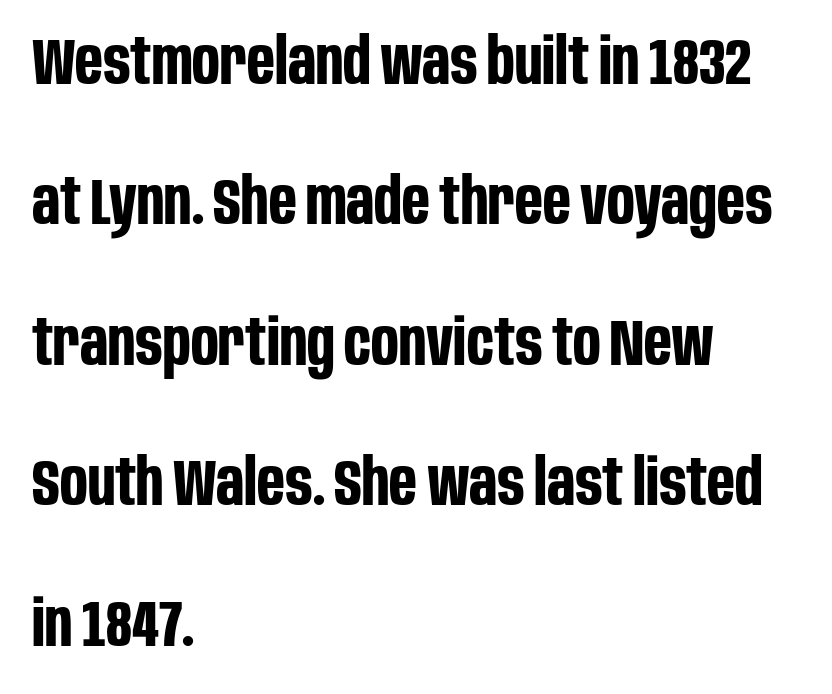
{"serif": "no", "italic": "no", "bold": "yes", "weight": "bold", "width": "condensed", "stroke_contrast": "low", "x_height": "large", "monospaced": "no", "underline": "no", "align": "left", "line_spacing": "loose", "line_spacing_ratio": 2.16, "letter_spacing": "normal", "letter_spacing_em": 0.0, "glyph_px": 65}
